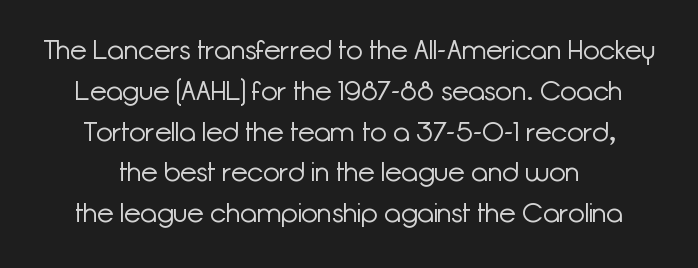
The image shows 27 px text type, upright; set centered, normal line spacing (1.51x), normal letter spacing, not underlined.
